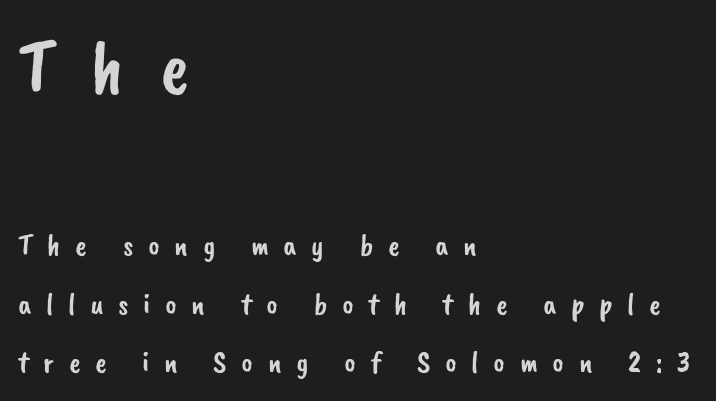
Q: Is the typeface a serif or a sans-serif typeface? A: Sans-serif.
Q: Is the text underlined? A: No.
Q: How is the paragraph aligned? A: Left-aligned.
Q: Is the spacing between letters normal or unusually wide? A: Unusually wide.
Q: Which block of text is set in a larger size, the first (top) or the second (bottom)? A: The first (top) one.
Q: Width (condensed, normal, or wide)? A: Normal.
Q: Stroke contrast? A: Low.
Q: x-height? A: Small.
Q: Monospaced? A: No.
